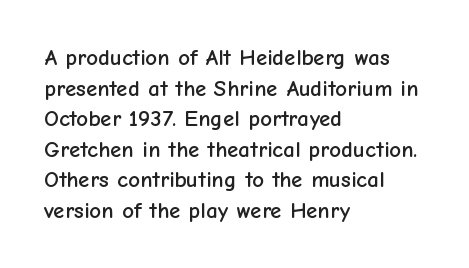
Q: Is the text italic (slanted)? A: No, it is upright.
Q: Is the text underlined? A: No.
Q: How is the paragraph aligned? A: Left-aligned.
Q: Is the spacing between letters normal or unusually wide? A: Normal.
Q: Is the spacing between lines tight, normal or loose? A: Normal.
